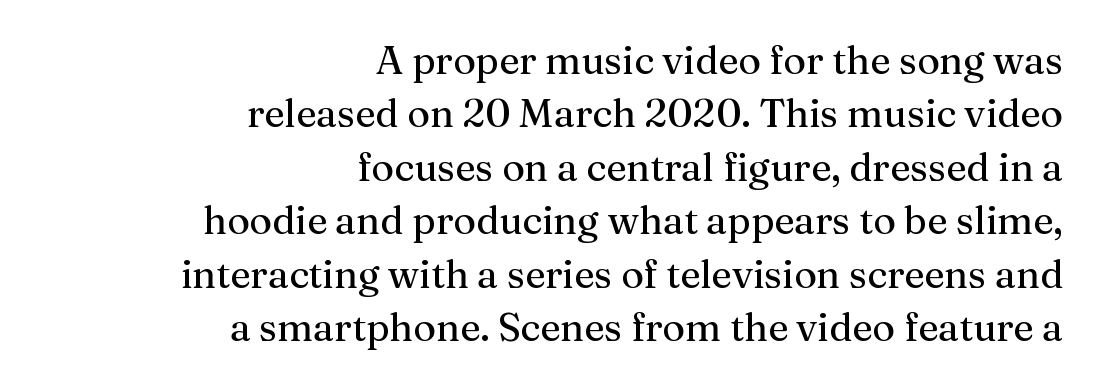
{"serif": "yes", "italic": "no", "bold": "no", "weight": "regular", "width": "normal", "stroke_contrast": "medium", "x_height": "medium", "monospaced": "no", "underline": "no", "align": "right", "line_spacing": "normal", "line_spacing_ratio": 1.37, "letter_spacing": "normal", "letter_spacing_em": 0.0, "glyph_px": 39}
